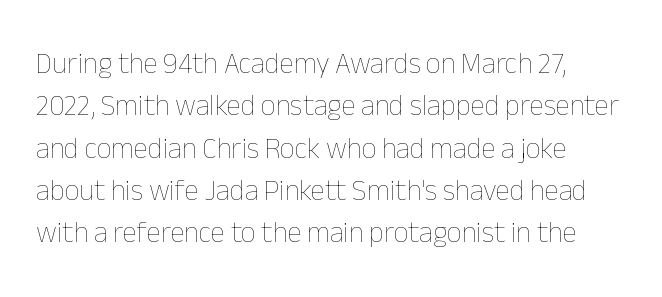
The image shows 29 px thin type, upright; set left-aligned, normal line spacing (1.46x), normal letter spacing, not underlined; low stroke contrast and a medium x-height.
